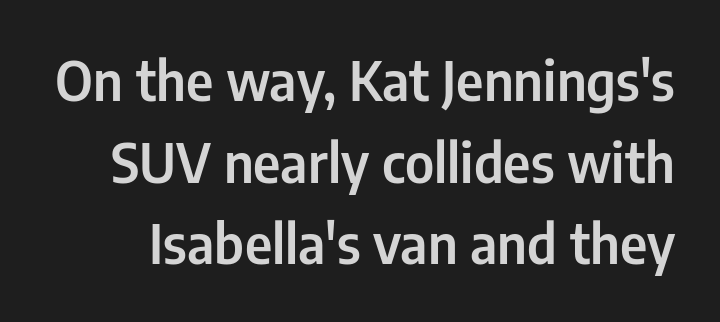
Honestly, the letter spacing is just normal — you wouldn't notice it. Leading matches the norm, producing a regular column. A typesetter would call this proportional, since set widths differ per character. Are there feet on the stems? There aren't — it's a sans. In terms of posture, this sample is upright.
